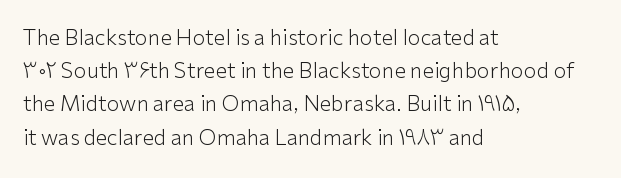
The face looks like a standard text weight, possibly lighter. Short and long lines alike share a common starting point at left. Vertically, the passage feels balanced, rows spaced as you'd expect. A bare baseline throughout the passage. Here the glyphs are tracked normally, forming tight word shapes.
